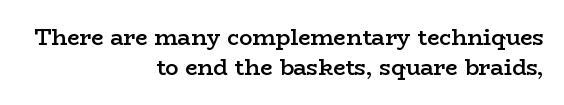
Letters rest on an invisible, unmarked baseline. Right-aligned paragraph, ragged on the left. The designer left line spacing at the default. Tall strokes in this sample are plumb rather than angled.
